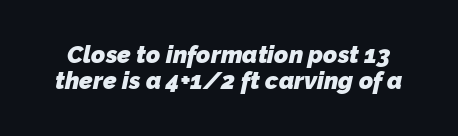
Q: Is the text bold? A: Yes.
Q: Is the text underlined? A: No.
Q: Is the spacing between letters normal or unusually wide? A: Normal.
Q: Is the spacing between lines tight, normal or loose? A: Tight.
